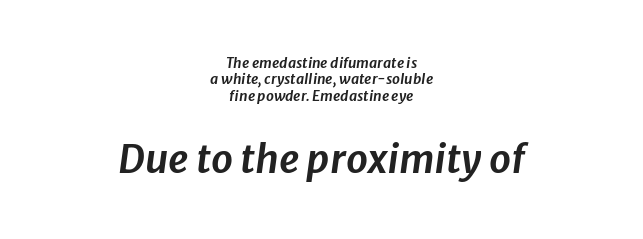
The image shows 39 px text type, italic (leaning right); set centered, line spacing 1.17x, normal letter spacing, not underlined; the second (bottom) block is 2.79x larger; low stroke contrast and a medium x-height.
